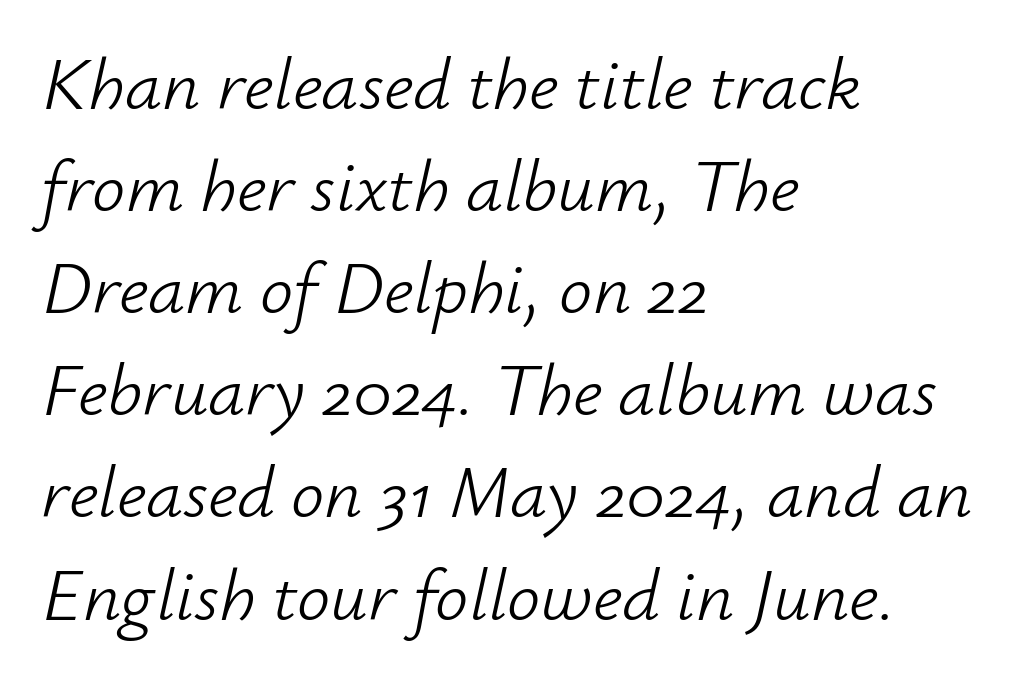
Each letter keeps its own natural width here, so spacing adapts to shape. Nobody drew a line under any word here. The rendering uses a moderate line-height, typical for paragraphs. Nobody touched the tracking dial on this one. Every row of glyphs begins at an identical x-position on the left. The passage shown is not bold in any degree.
